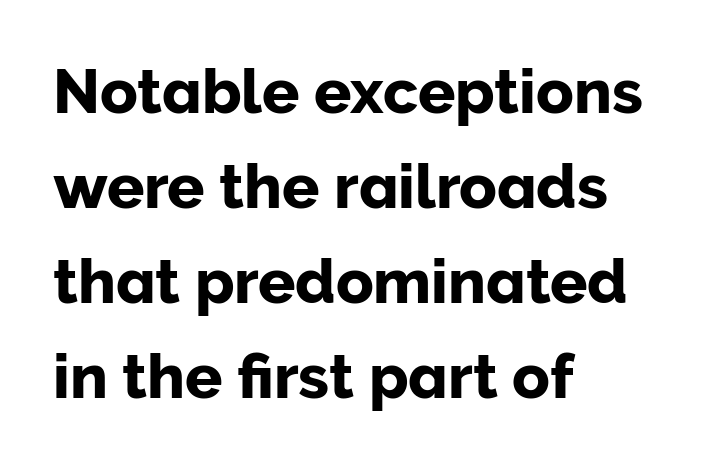
Which margin do the lines hug? The left one — the right edge is uneven. Does the leading feel generous? No, just average. Style check: upright. Font category for this specimen: sans-serif. The rendering uses natural spacing where letterforms have individual widths. The face used here is rendered with its standard letterfit.
